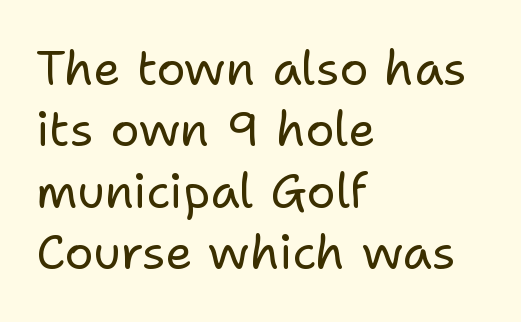
Q: Is the text bold? A: No.
Q: Is the text italic (slanted)? A: No, it is upright.
Q: Is the typeface a serif or a sans-serif typeface? A: Sans-serif.
Q: Is the text underlined? A: No.
Q: How is the paragraph aligned? A: Left-aligned.
Q: Is the spacing between letters normal or unusually wide? A: Normal.
Q: Is the spacing between lines tight, normal or loose? A: Normal.
Q: Width (condensed, normal, or wide)? A: Normal.
Q: Stroke contrast? A: Low.
Q: x-height? A: Medium.
Q: Monospaced? A: No.
